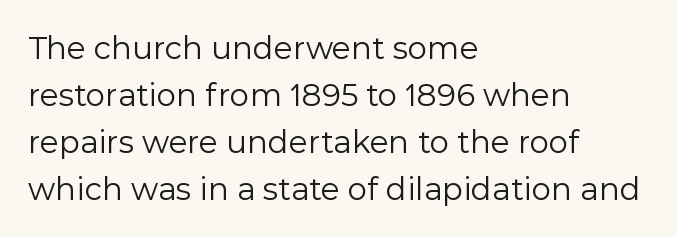
{"serif": "no", "italic": "no", "bold": "no", "weight": "regular", "width": "normal", "x_height": "medium", "monospaced": "no", "underline": "no", "align": "left", "line_spacing": "normal", "line_spacing_ratio": 1.52, "letter_spacing": "normal", "letter_spacing_em": 0.0, "glyph_px": 31}
